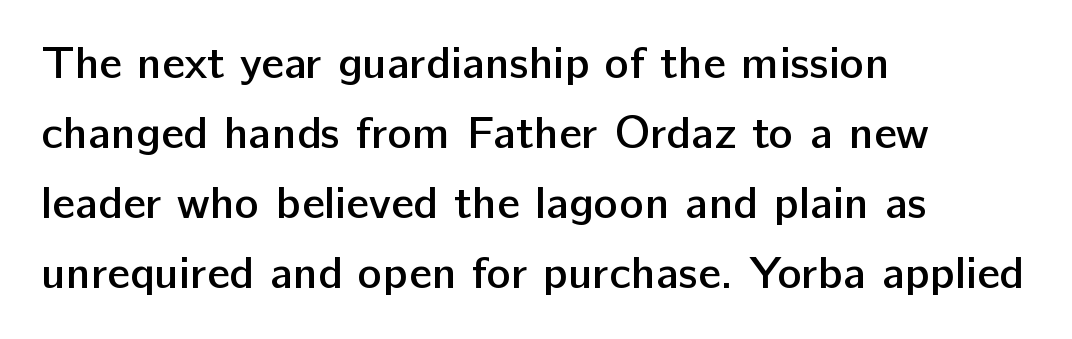
Q: Is the text bold? A: Semi-bold.
Q: Is the text italic (slanted)? A: No, it is upright.
Q: Is the typeface a serif or a sans-serif typeface? A: Sans-serif.
Q: Is the text underlined? A: No.
Q: How is the paragraph aligned? A: Left-aligned.
Q: Is the spacing between letters normal or unusually wide? A: Normal.
Q: Is the spacing between lines tight, normal or loose? A: Normal.
Q: Width (condensed, normal, or wide)? A: Normal.
Q: Stroke contrast? A: Low.
Q: x-height? A: Medium.
Q: Monospaced? A: No.
